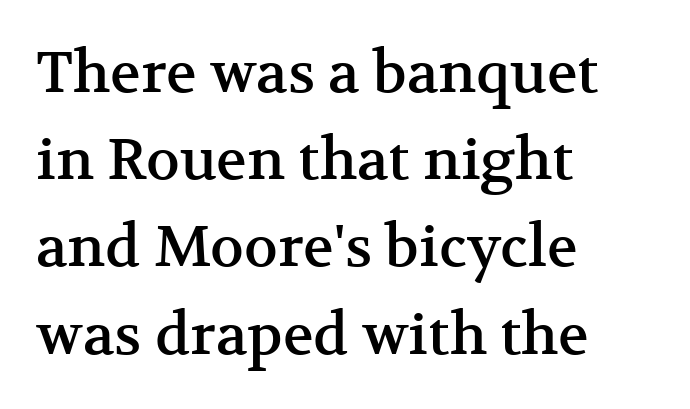
Underlining? Definitely not there. Looks like regular typesetting: each glyph gets only the width it needs. Does the lettering tilt? It doesn't — this is upright. If you drew a ruler down the left edge, every line would touch it.
